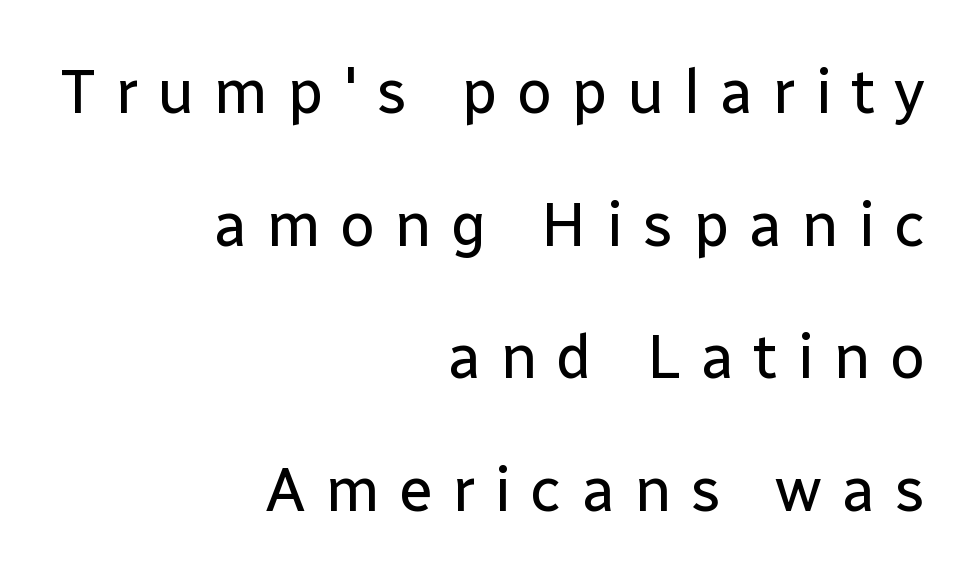
{"serif": "no", "italic": "no", "bold": "no", "weight": "regular", "width": "normal", "stroke_contrast": "low", "x_height": "medium", "monospaced": "no", "underline": "no", "align": "right", "line_spacing": "loose", "line_spacing_ratio": 2.14, "letter_spacing": "wide", "letter_spacing_em": 0.31, "glyph_px": 62}
